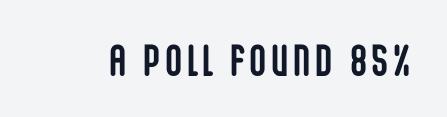
Q: Is the text bold? A: Yes.
Q: Is the text italic (slanted)? A: No, it is upright.
Q: Is the typeface a serif or a sans-serif typeface? A: Sans-serif.
Q: Is the text underlined? A: No.
Q: Width (condensed, normal, or wide)? A: Condensed.
Q: Stroke contrast? A: Low.
Q: x-height? A: Large.
Q: Monospaced? A: No.
